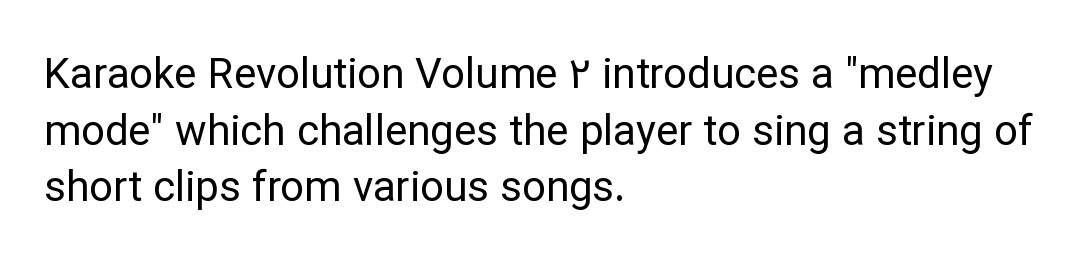
These glyphs show unthickened strokes, regular width or finer. Regarding serifs, this sample does without them. The passage shown is typed in a proportional face where columns would drift. Italic? Not at all — the glyphs are vertical. Glance below the letters and you will spot only blank space. Horizontal bands of white between lines are of average thickness.
